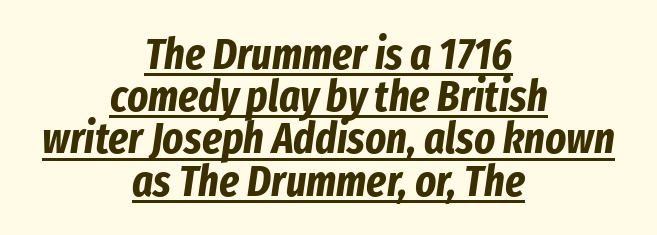
Q: Is the text bold? A: Yes.
Q: Is the text italic (slanted)? A: Yes, it leans right by about 8 degrees.
Q: Is the text underlined? A: Yes.
Q: How is the paragraph aligned? A: Centered.
Q: Is the spacing between letters normal or unusually wide? A: Normal.
Q: Is the spacing between lines tight, normal or loose? A: Tight.
Q: Width (condensed, normal, or wide)? A: Condensed.
Q: Stroke contrast? A: Low.
Q: x-height? A: Medium.
Q: Monospaced? A: No.
